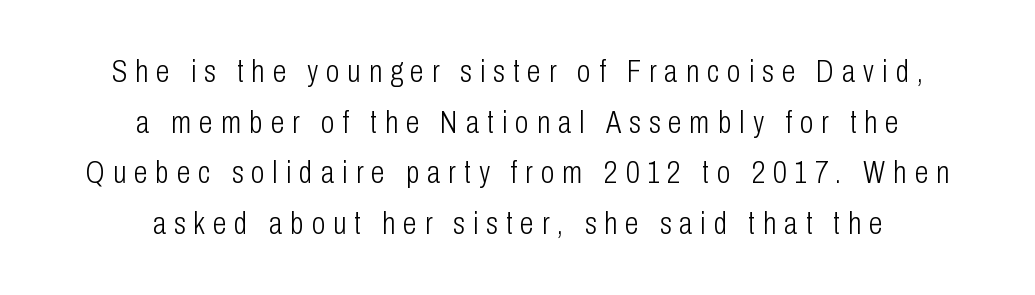
The image shows 31 px light, condensed sans-serif type, upright; set centered, normal line spacing (1.63x), unusually wide letter spacing (+0.26 em), not underlined; low stroke contrast and a medium x-height.
